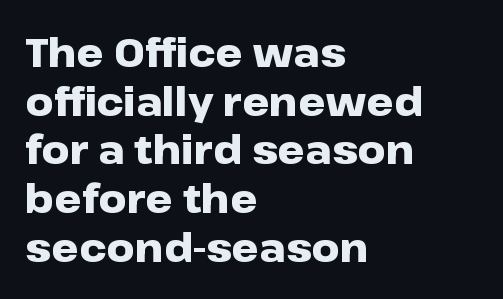
{"serif": "no", "italic": "no", "bold": "yes", "weight": "heavy", "width": "wide", "stroke_contrast": "low", "x_height": "medium", "monospaced": "no", "underline": "no", "align": "left", "line_spacing": "normal", "line_spacing_ratio": 1.25, "letter_spacing": "normal", "letter_spacing_em": 0.0, "glyph_px": 39}
